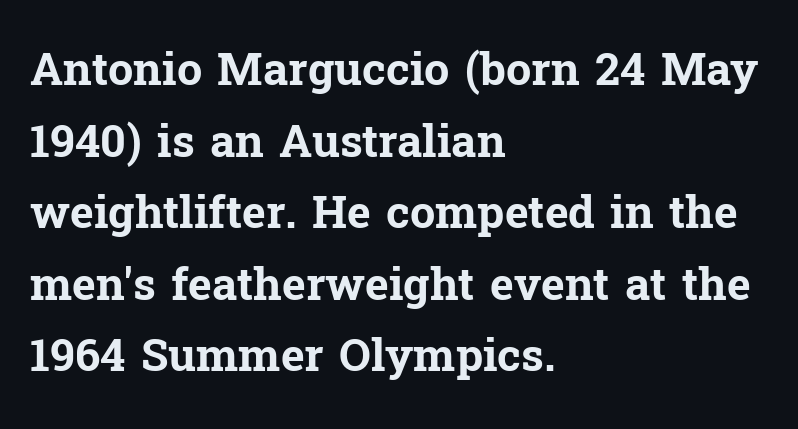
{"serif": "yes", "italic": "no", "bold": "yes", "weight": "bold", "width": "normal", "stroke_contrast": "low", "x_height": "medium", "monospaced": "no", "underline": "no", "align": "left", "line_spacing": "normal", "line_spacing_ratio": 1.59, "letter_spacing": "normal", "letter_spacing_em": 0.0, "glyph_px": 45}
